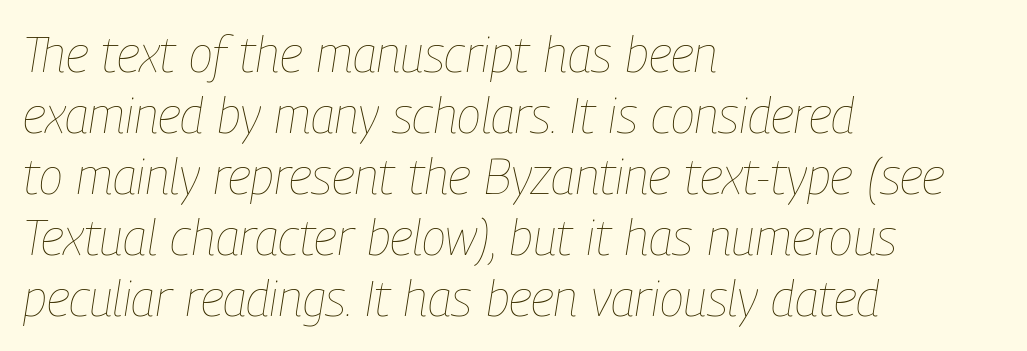
The image shows 50 px thin, condensed type, italic (leaning right); set left-aligned, line spacing 1.22x, normal letter spacing, not underlined; low stroke contrast and a medium x-height.
